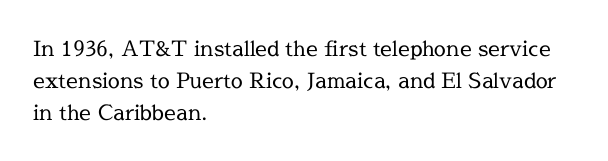
The image shows 21 px text type, upright; set left-aligned, normal line spacing (1.53x), normal letter spacing, not underlined.
